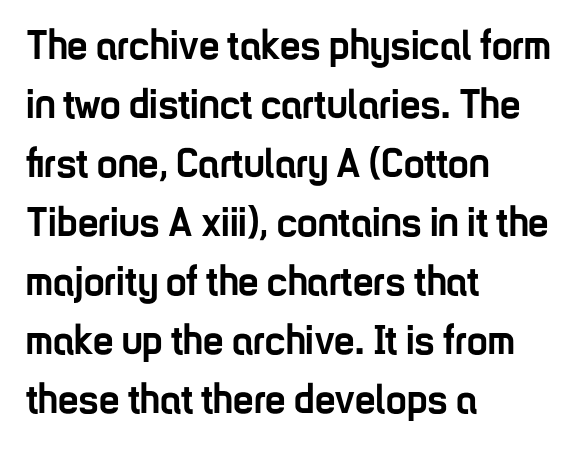
The image shows 41 px semibold, condensed sans-serif type, upright; set left-aligned, normal line spacing (1.44x), normal letter spacing, not underlined; low stroke contrast and a medium x-height.
